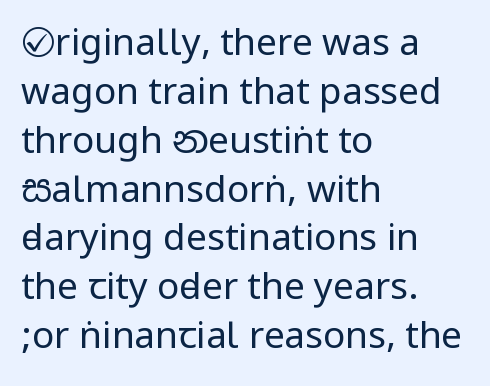
The image shows 37 px regular-weight, condensed sans-serif type, upright; set left-aligned, normal line spacing (1.32x), normal letter spacing, not underlined; low stroke contrast.
